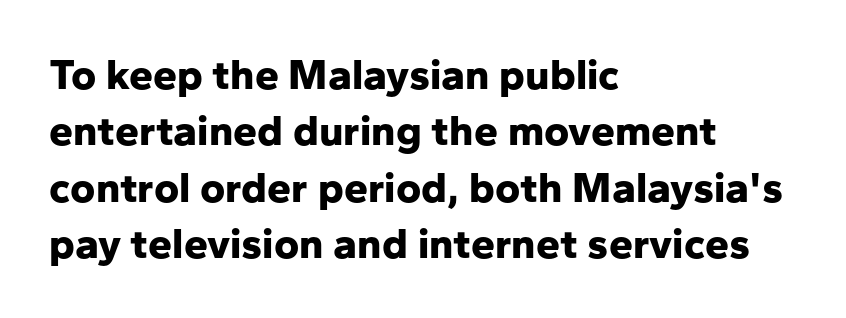
The font is running at its bold setting. A typesetter would label this face a sans. No italicization has been applied; the sample stays upright. Typeset ragged right — the left edge is the straight one. Spacing verdict: proportional, widths tailored to each character. Rule under the text: the space is simply empty.
